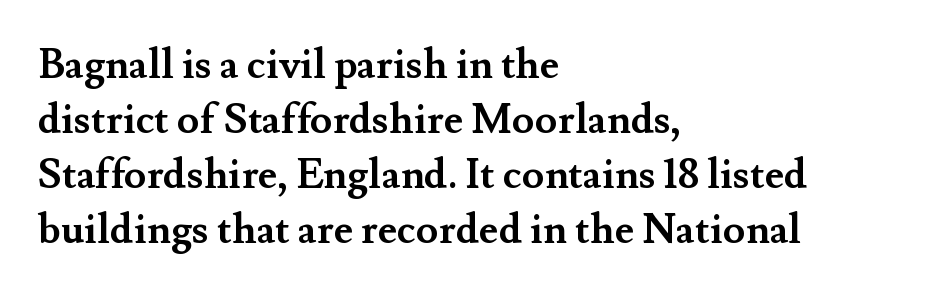
Reading down the column, the eye jumps a familiar distance to each next line. This is roman type, the default non-slanted kind. Line starts are locked; line ends wander. Proportional: the letters do not fall into vertical columns. Examine the stroke ends and you'll spot serifs. As a designer I'd log this as weight 700, bold.
